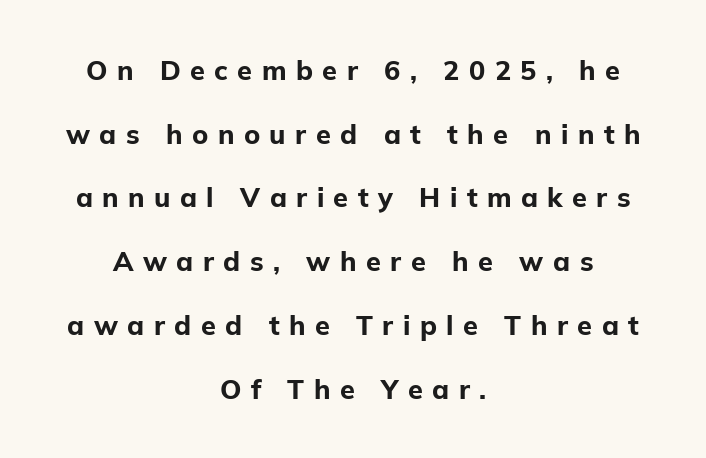
The image shows 27 px bold type, upright; set centered, loose line spacing (2.36x), unusually wide letter spacing (+0.35 em), not underlined.
